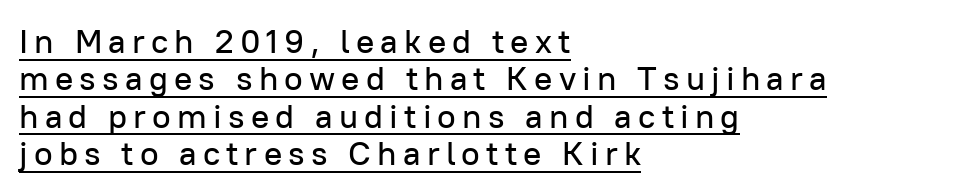
{"serif": "no", "italic": "no", "width": "normal", "stroke_contrast": "low", "x_height": "medium", "monospaced": "no", "underline": "yes", "align": "left", "line_spacing": "tight", "line_spacing_ratio": 1.1, "glyph_px": 34}
